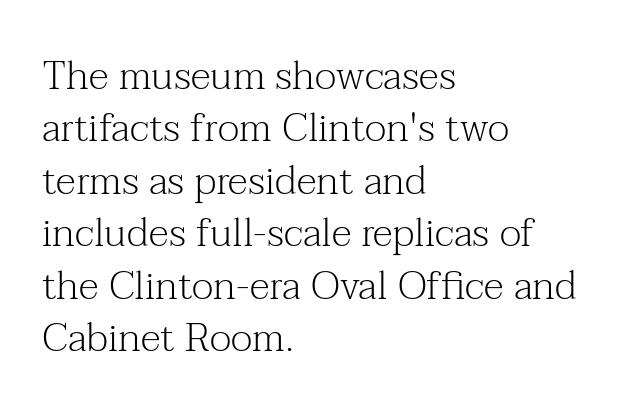
Vertically, the passage feels balanced, rows spaced as you'd expect. Anything drawn beneath the words? Only blank space. Where is the straight margin? On the left. Posture: vertical. A typesetter would call this zero additional tracking. Caption: face not bold, strokes unweighted.
